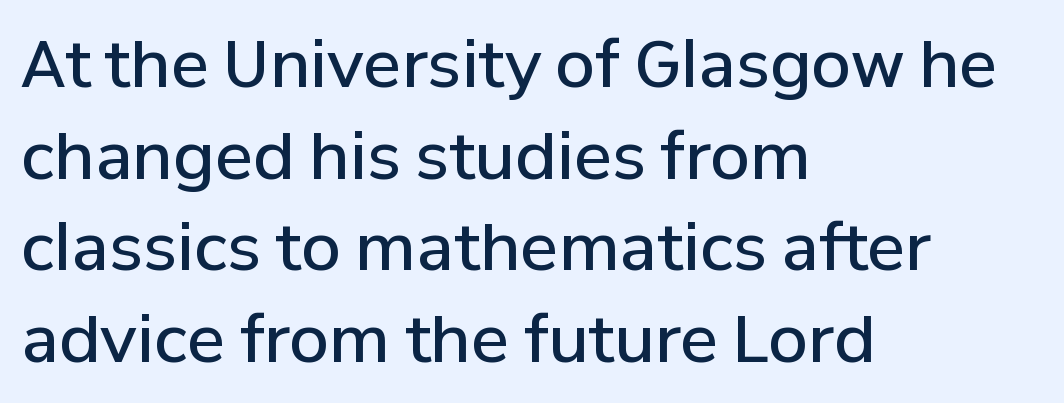
{"serif": "no", "italic": "no", "bold": "semi", "weight": "semibold", "width": "normal", "stroke_contrast": "low", "x_height": "medium", "monospaced": "no", "underline": "no", "align": "left", "line_spacing": "normal", "line_spacing_ratio": 1.43, "letter_spacing": "normal", "letter_spacing_em": 0.0, "glyph_px": 64}
